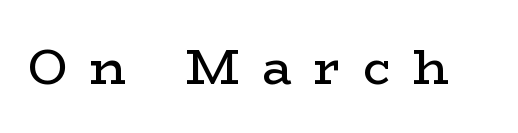
{"serif": "yes", "italic": "no", "bold": "no", "weight": "regular", "width": "wide", "stroke_contrast": "low", "x_height": "medium", "monospaced": "no", "underline": "no", "letter_spacing": "wide", "letter_spacing_em": 0.44, "glyph_px": 50}
